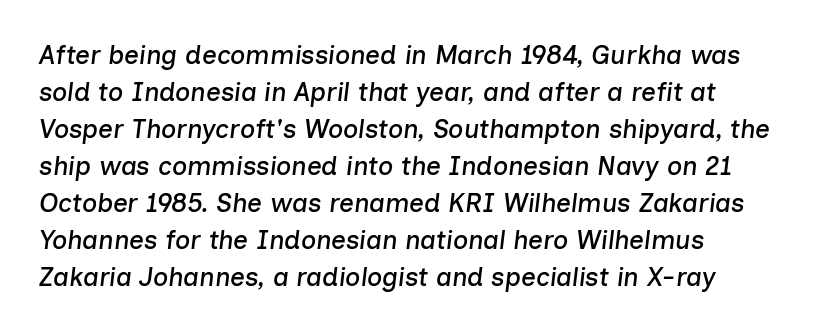
{"italic": "yes", "lean": "right", "slant_degrees": 7, "underline": "no", "align": "left", "line_spacing": "normal", "line_spacing_ratio": 1.42, "letter_spacing": "normal", "letter_spacing_em": 0.0, "glyph_px": 26}
